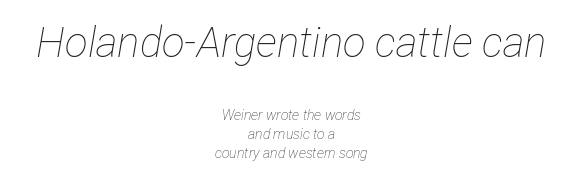
Large over small — that's the arrangement of the two blocks here. No extra ink here — the face is not bold. Varying glyph widths throughout — classic text-font behaviour. Each new line begins a customary step beneath the previous one. Leftover space on each line is divided equally before and after the words. The space directly below the letters is spotless.
